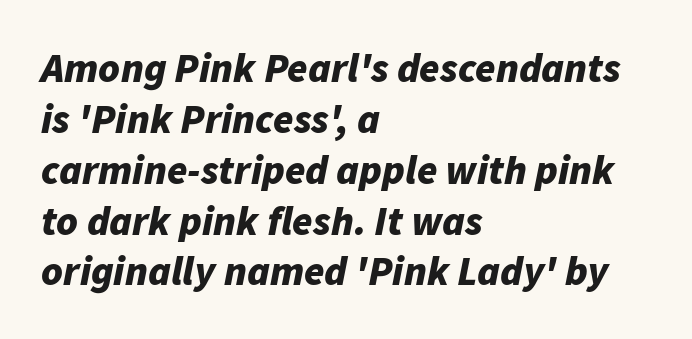
The image shows 41 px bold type, italic (leaning right); set left-aligned, line spacing 1.24x, normal letter spacing, not underlined; low stroke contrast and a medium x-height.
